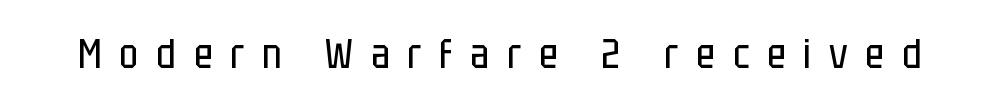
The lettering stays uniformly vertical, giving the passage a roman look. Vertical stems look standard width or narrower in stroke. Decoration check: the copy has no underline. Observe the wide spacing: letters keep a clear distance from each other. The letters advance in unequal steps, a hallmark of proportional type. Check where the strokes stop: nothing finishes them off — pure sans.
